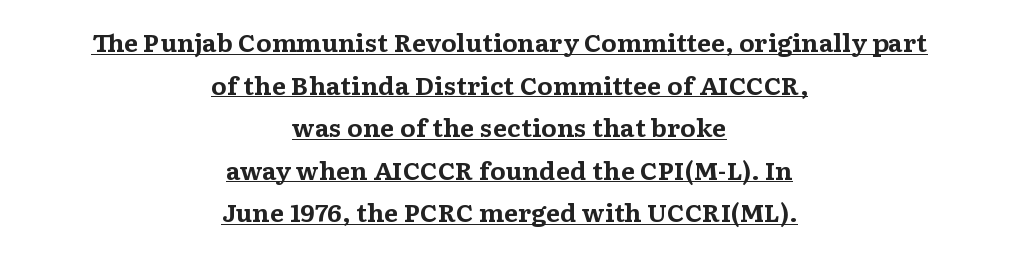
The image shows 23 px bold type, upright; set centered, line spacing 1.85x, normal letter spacing, underlined.
